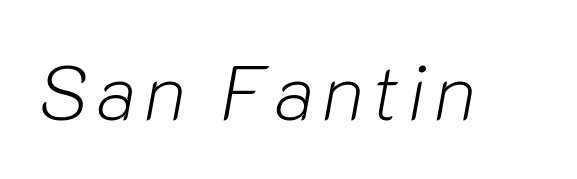
The passage shown is not underscored anywhere. No heavy texture on the line: the type isn't bold. Is this a fixed-width face? No — the glyphs have proportional, varying widths. Would a proofreader flag this as italicized? Yes.
